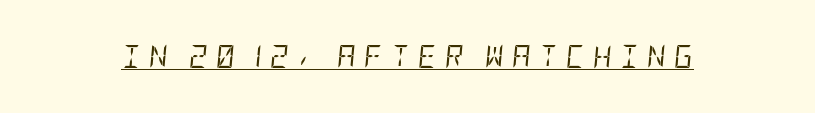
{"italic": "yes", "lean": "right", "slant_degrees": 5, "bold": "no", "underline": "yes", "letter_spacing": "wide", "letter_spacing_em": 0.36, "glyph_px": 23}
